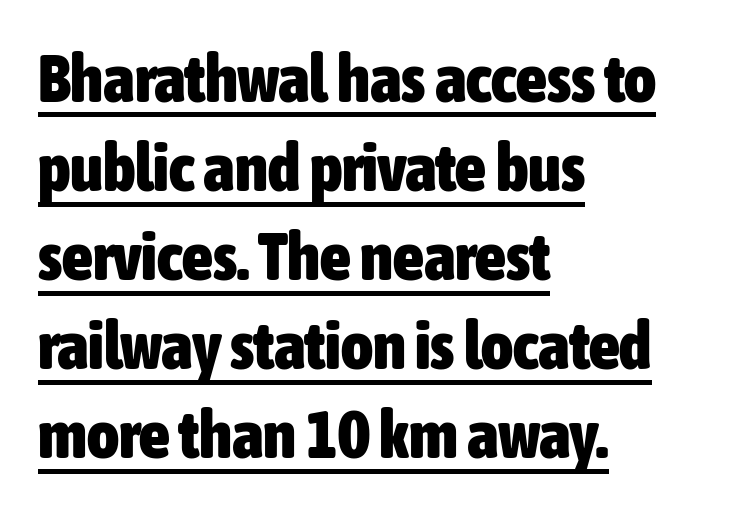
Every letter is thick-stroked: bold, no question. The setting favours the left margin, as ordinary paragraphs usually do. This sample keeps an unexceptional amount of space between lines. The lettering is marked with a stroke running underneath it. The face used here is a sans, in the tradition of grotesques and geometrics.
